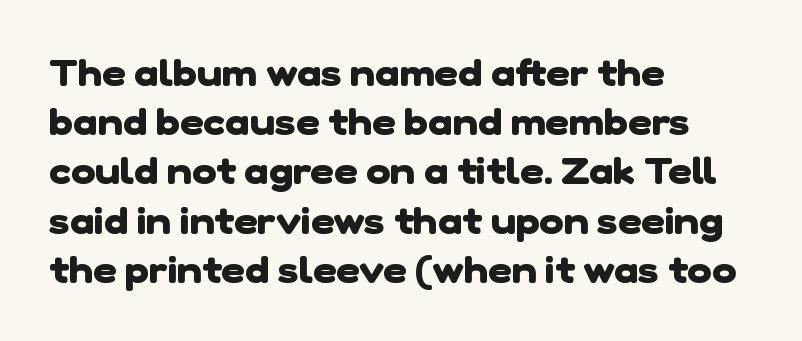
{"serif": "no", "bold": "yes", "weight": "heavy", "width": "normal", "stroke_contrast": "low", "x_height": "medium", "monospaced": "no", "underline": "no", "align": "left", "line_spacing": "normal", "line_spacing_ratio": 1.33, "letter_spacing": "normal", "letter_spacing_em": 0.0, "glyph_px": 37}
